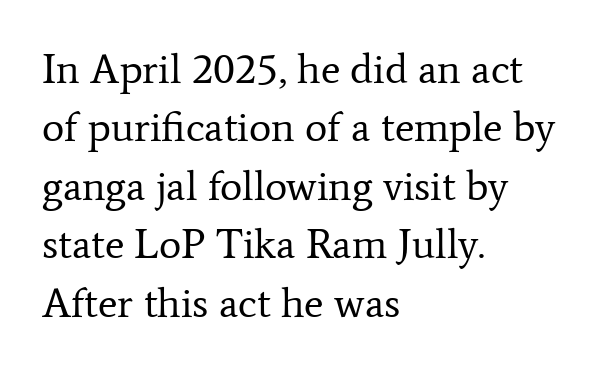
{"serif": "yes", "italic": "no", "bold": "no", "weight": "regular", "width": "normal", "stroke_contrast": "low", "x_height": "medium", "monospaced": "no", "underline": "no", "align": "left", "line_spacing": "normal", "line_spacing_ratio": 1.39, "letter_spacing": "normal", "letter_spacing_em": 0.0, "glyph_px": 42}
